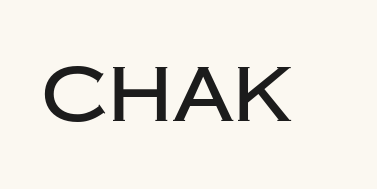
The passage shown has conventional tracking throughout. Looks like regular typesetting: each glyph gets only the width it needs. The string is rendered with underlining switched off. A typesetter would label this face a sans. Characters remain perfectly vertical along every line.
